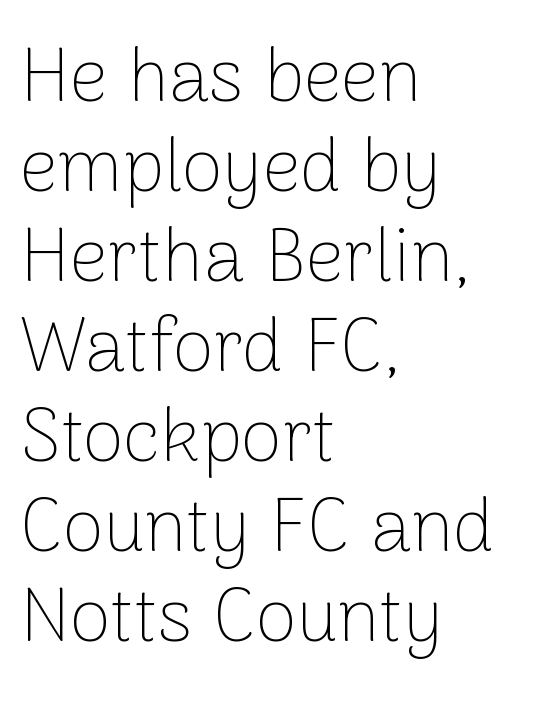
{"serif": "no", "italic": "no", "bold": "no", "weight": "thin", "width": "normal", "stroke_contrast": "low", "x_height": "medium", "monospaced": "no", "underline": "no", "align": "left", "line_spacing_ratio": 1.2, "letter_spacing": "normal", "letter_spacing_em": 0.0, "glyph_px": 75}
